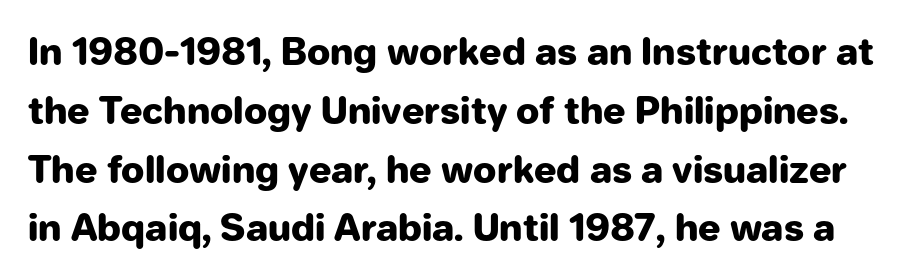
The image shows 37 px heavy sans-serif type, upright; set normal line spacing (1.59x), normal letter spacing, not underlined; low stroke contrast and a medium x-height.
